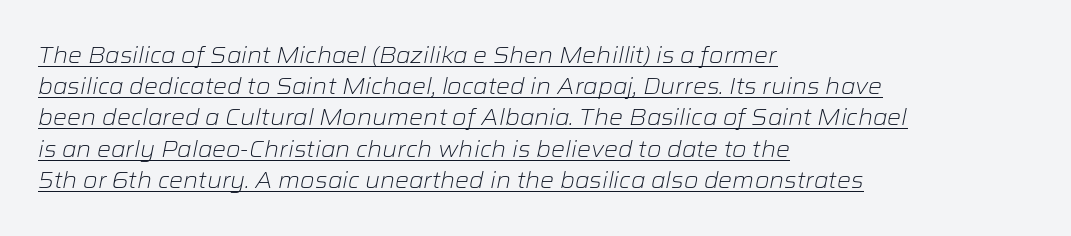
Q: Is the text bold? A: No.
Q: Is the text italic (slanted)? A: Yes, it leans right by about 12 degrees.
Q: Is the text underlined? A: Yes.
Q: How is the paragraph aligned? A: Left-aligned.
Q: Is the spacing between letters normal or unusually wide? A: Normal.
Q: Is the spacing between lines tight, normal or loose? A: Normal.
